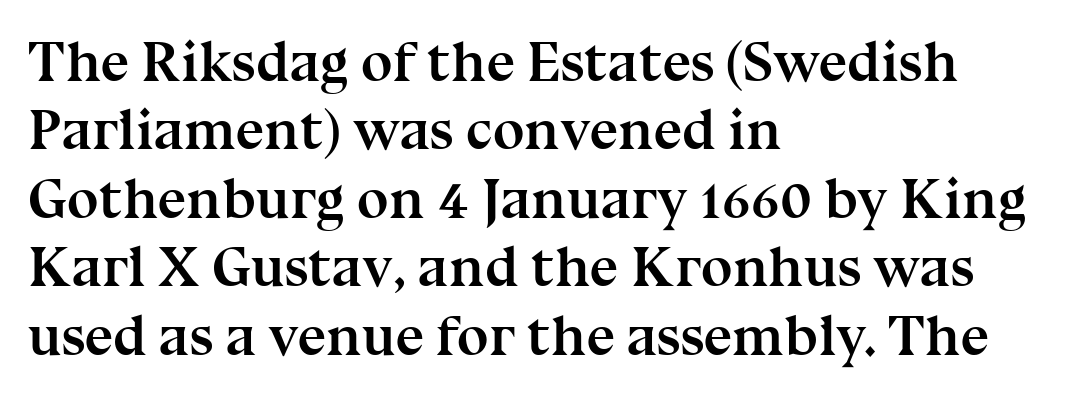
{"serif": "yes", "italic": "no", "bold": "yes", "weight": "semibold", "width": "normal", "stroke_contrast": "medium", "x_height": "medium", "monospaced": "no", "underline": "no", "align": "left", "line_spacing_ratio": 1.2, "letter_spacing": "normal", "letter_spacing_em": 0.0, "glyph_px": 57}
